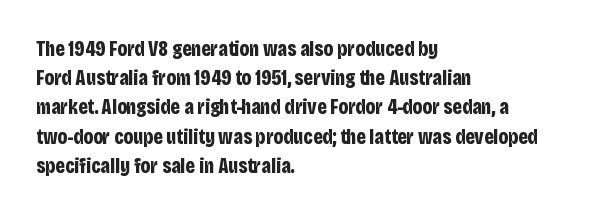
When letters stand straight like this, we call the style roman or upright. Line starts are locked; line ends wander. Quick note: underline off. Words appear dense and cohesive because spacing is normal. A normal amount of white space separates one row of letters from the next.
